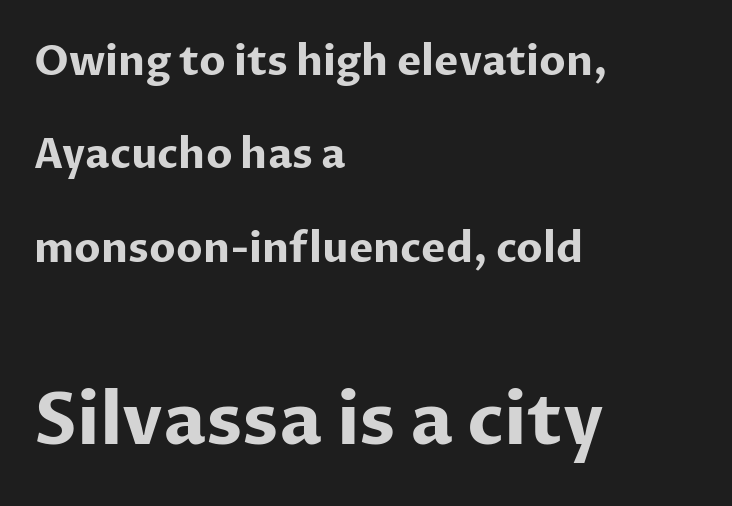
Q: Is the text bold? A: Yes.
Q: Is the text italic (slanted)? A: No, it is upright.
Q: Is the typeface a serif or a sans-serif typeface? A: Sans-serif.
Q: Is the text underlined? A: No.
Q: How is the paragraph aligned? A: Left-aligned.
Q: Is the spacing between letters normal or unusually wide? A: Normal.
Q: Is the spacing between lines tight, normal or loose? A: Loose.
Q: Which block of text is set in a larger size, the first (top) or the second (bottom)? A: The second (bottom) one.
Q: Width (condensed, normal, or wide)? A: Normal.
Q: Stroke contrast? A: Low.
Q: x-height? A: Medium.
Q: Monospaced? A: No.
